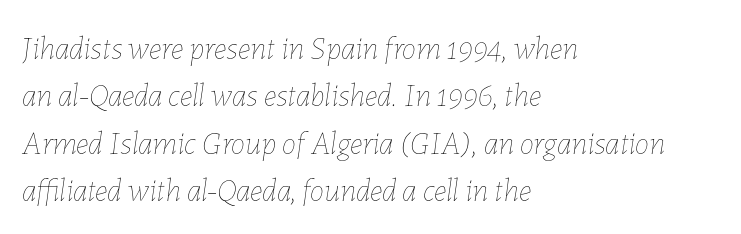
Notice how descenders clear the ascenders below comfortably — that's standard leading. This rendering leaves character spacing at its baseline value. The passage shown is typed in a proportional face where columns would drift. The rendering anchors every line to the left-hand side. No chunkiness to these letters — they're not bold. Descenders are the only things crossing below the line.
